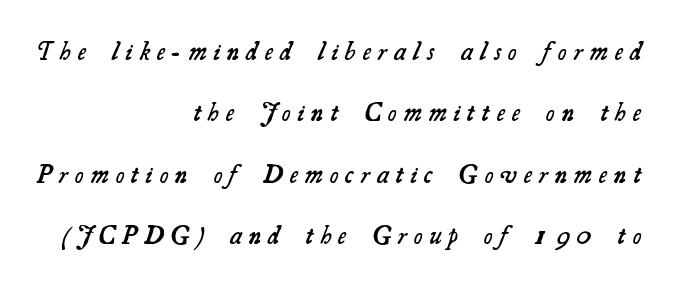
Q: Is the text bold? A: Semi-bold.
Q: Is the text underlined? A: No.
Q: How is the paragraph aligned? A: Right-aligned.
Q: Is the spacing between letters normal or unusually wide? A: Unusually wide.
Q: Is the spacing between lines tight, normal or loose? A: Loose.
